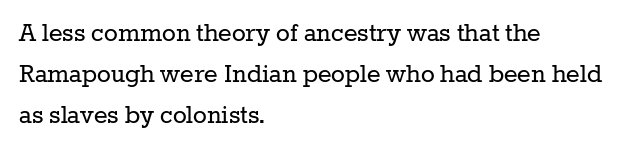
Q: Is the text bold? A: No.
Q: Is the text italic (slanted)? A: No, it is upright.
Q: Is the typeface a serif or a sans-serif typeface? A: Serif.
Q: Is the text underlined? A: No.
Q: How is the paragraph aligned? A: Left-aligned.
Q: Is the spacing between letters normal or unusually wide? A: Normal.
Q: Is the spacing between lines tight, normal or loose? A: Normal.
Q: Width (condensed, normal, or wide)? A: Normal.
Q: Stroke contrast? A: Low.
Q: x-height? A: Medium.
Q: Monospaced? A: No.
